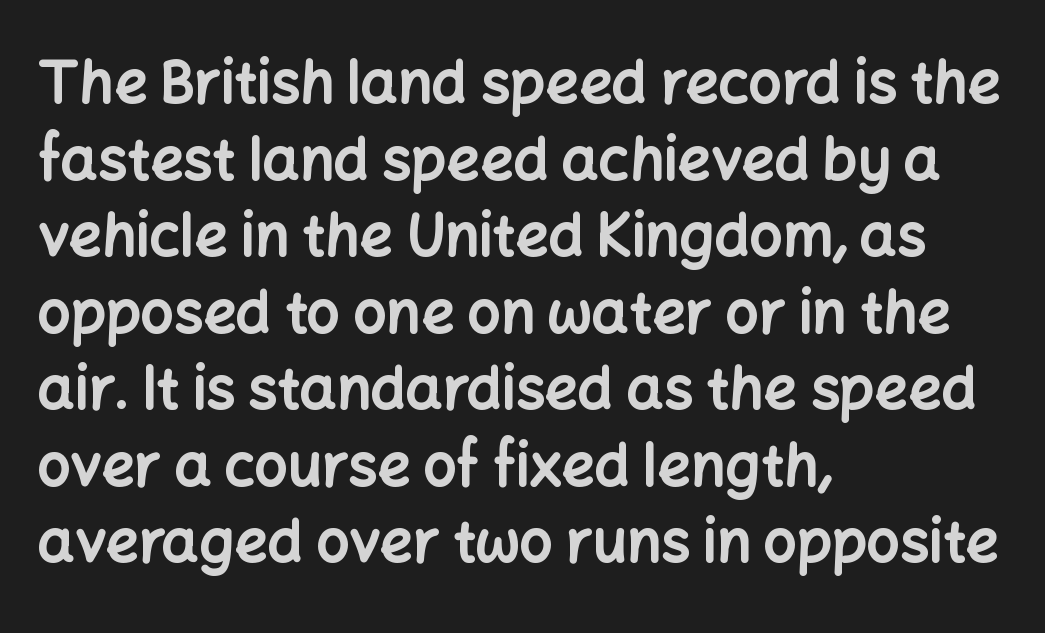
{"serif": "no", "italic": "no", "bold": "yes", "weight": "bold", "width": "normal", "stroke_contrast": "low", "x_height": "medium", "monospaced": "no", "underline": "no", "align": "left", "line_spacing": "normal", "line_spacing_ratio": 1.32, "letter_spacing": "normal", "letter_spacing_em": 0.0, "glyph_px": 58}
